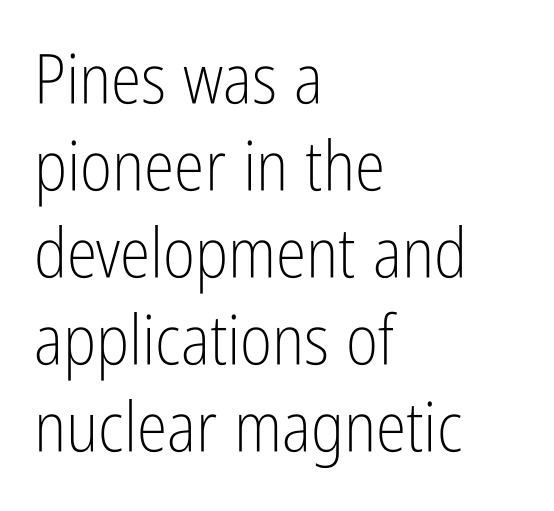
{"serif": "no", "italic": "no", "bold": "no", "weight": "light", "width": "condensed", "stroke_contrast": "low", "x_height": "medium", "monospaced": "no", "underline": "no", "align": "left", "line_spacing": "normal", "line_spacing_ratio": 1.26, "letter_spacing": "normal", "letter_spacing_em": 0.0, "glyph_px": 69}
